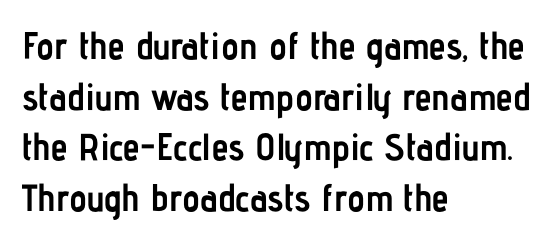
Q: Is the text bold? A: Yes.
Q: Is the text italic (slanted)? A: No, it is upright.
Q: Is the typeface a serif or a sans-serif typeface? A: Sans-serif.
Q: Is the text underlined? A: No.
Q: How is the paragraph aligned? A: Left-aligned.
Q: Is the spacing between letters normal or unusually wide? A: Normal.
Q: Is the spacing between lines tight, normal or loose? A: Normal.
Q: Width (condensed, normal, or wide)? A: Condensed.
Q: Stroke contrast? A: Low.
Q: x-height? A: Medium.
Q: Monospaced? A: No.
